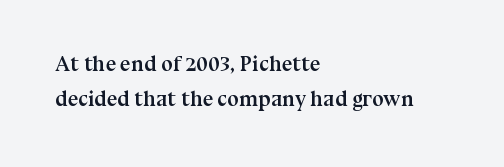
Q: Is the text bold? A: Yes.
Q: Is the text italic (slanted)? A: No, it is upright.
Q: Is the text underlined? A: No.
Q: How is the paragraph aligned? A: Left-aligned.
Q: Is the spacing between letters normal or unusually wide? A: Normal.
Q: Is the spacing between lines tight, normal or loose? A: Normal.
